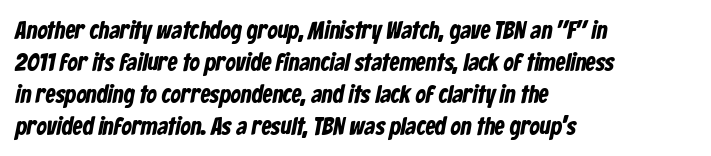
Q: Is the text bold? A: Yes.
Q: Is the text underlined? A: No.
Q: How is the paragraph aligned? A: Left-aligned.
Q: Is the spacing between letters normal or unusually wide? A: Normal.
Q: Is the spacing between lines tight, normal or loose? A: Normal.
